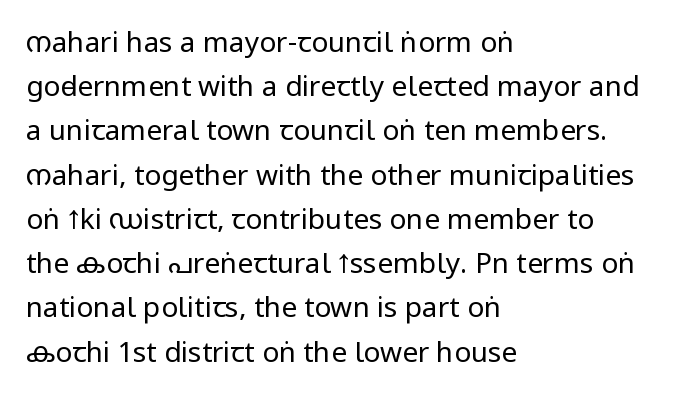
{"serif": "no", "italic": "no", "bold": "no", "weight": "regular", "width": "condensed", "stroke_contrast": "low", "x_height": "large", "monospaced": "no", "underline": "no", "align": "left", "line_spacing": "normal", "line_spacing_ratio": 1.58, "letter_spacing": "normal", "letter_spacing_em": 0.0, "glyph_px": 28}
